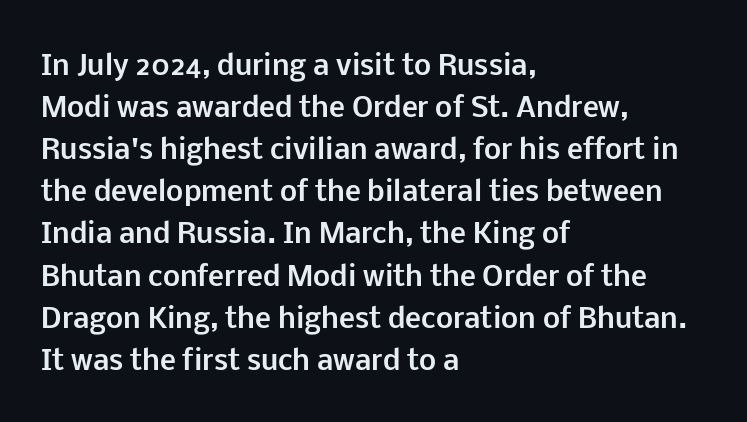
Q: Is the text bold? A: Yes.
Q: Is the text italic (slanted)? A: No, it is upright.
Q: Is the text underlined? A: No.
Q: How is the paragraph aligned? A: Left-aligned.
Q: Is the spacing between letters normal or unusually wide? A: Normal.
Q: Is the spacing between lines tight, normal or loose? A: Normal.
